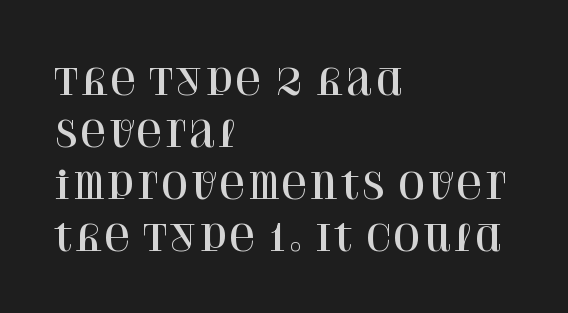
Q: Is the text italic (slanted)? A: No, it is upright.
Q: Is the typeface a serif or a sans-serif typeface? A: Serif.
Q: Is the text underlined? A: No.
Q: How is the paragraph aligned? A: Left-aligned.
Q: Is the spacing between letters normal or unusually wide? A: Normal.
Q: Is the spacing between lines tight, normal or loose? A: Normal.
Q: Width (condensed, normal, or wide)? A: Normal.
Q: Stroke contrast? A: High.
Q: x-height? A: Large.
Q: Monospaced? A: No.
